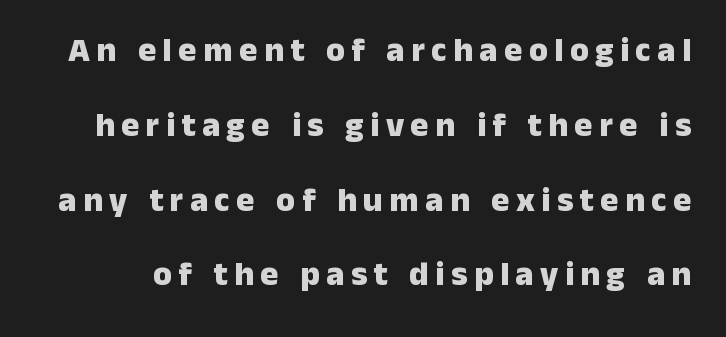
The image shows 34 px heavy sans-serif type, upright; set loose line spacing (2.2x), not underlined; low stroke contrast and a medium x-height.
